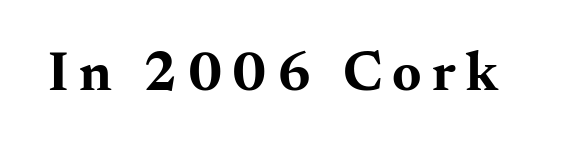
The image shows 56 px bold, wide serif type, upright; set not underlined; medium stroke contrast and a small x-height.
